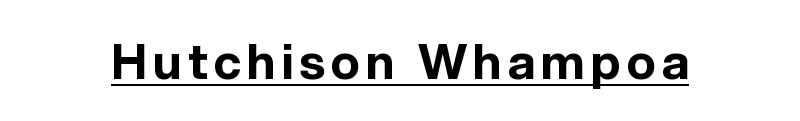
The image shows 49 px bold sans-serif type, upright; set underlined; a medium x-height.
